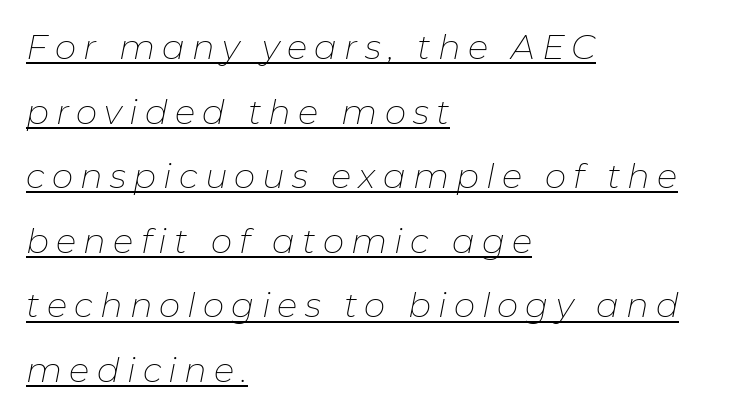
Widely set lines give the paragraph a tall, airy silhouette. These lines have a slow, spaced-out rhythm from letter to letter. The rendering uses natural spacing where letterforms have individual widths. A quiet, ordinary-to-light weight characterises the typeface. Every word sits above its own underline.
